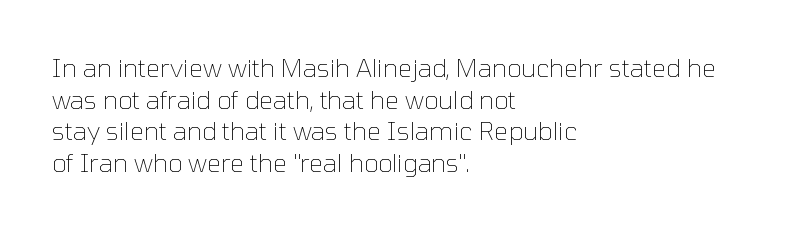
The characters are drawn with everyday or finer stroke widths. The string is rendered with underlining switched off. Leading matches the norm, producing a regular column. This sample uses plain, unmodified letter spacing.
